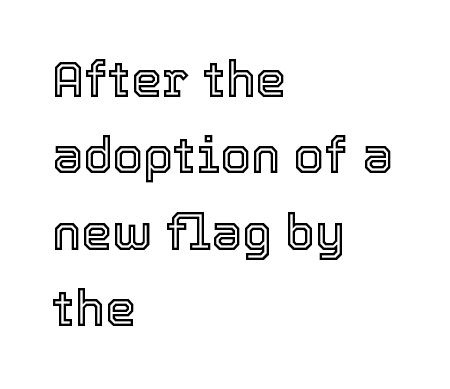
Q: Is the text italic (slanted)? A: No, it is upright.
Q: Is the text underlined? A: No.
Q: How is the paragraph aligned? A: Left-aligned.
Q: Is the spacing between letters normal or unusually wide? A: Normal.
Q: Is the spacing between lines tight, normal or loose? A: Normal.
Q: Width (condensed, normal, or wide)? A: Normal.
Q: x-height? A: Medium.
Q: Monospaced? A: No.
